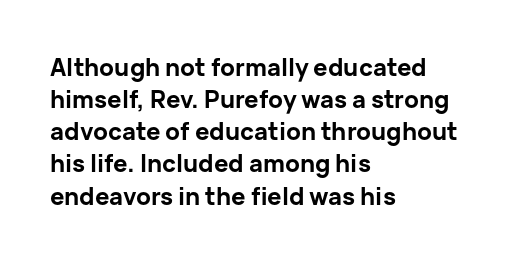
The image shows 24 px bold type, upright; set left-aligned, normal line spacing (1.34x), normal letter spacing, not underlined.
